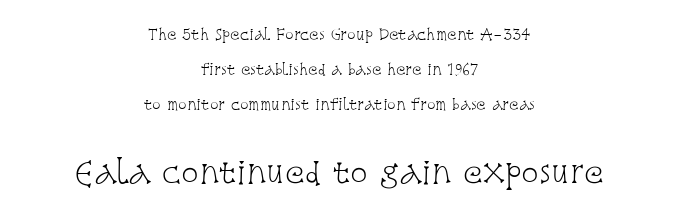
{"serif": "yes", "italic": "no", "bold": "no", "weight": "light", "width": "condensed", "stroke_contrast": "low", "x_height": "large", "monospaced": "no", "underline": "no", "align": "center", "line_spacing": "loose", "line_spacing_ratio": 2.49, "letter_spacing": "normal", "letter_spacing_em": 0.0, "larger_block": "second", "size_ratio": 2.07, "glyph_px": 29}
